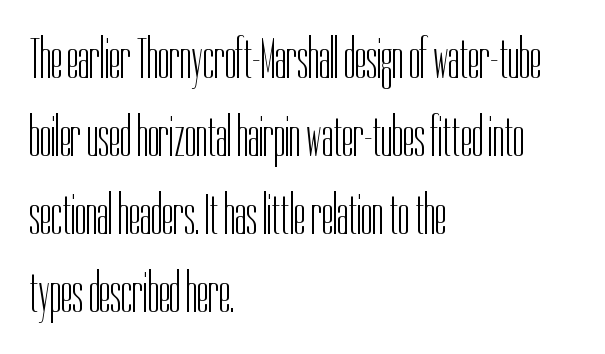
Q: Is the text bold? A: No.
Q: Is the text italic (slanted)? A: No, it is upright.
Q: Is the typeface a serif or a sans-serif typeface? A: Sans-serif.
Q: Is the text underlined? A: No.
Q: How is the paragraph aligned? A: Left-aligned.
Q: Is the spacing between letters normal or unusually wide? A: Normal.
Q: Is the spacing between lines tight, normal or loose? A: Normal.
Q: Width (condensed, normal, or wide)? A: Condensed.
Q: Stroke contrast? A: Low.
Q: x-height? A: Medium.
Q: Monospaced? A: No.
